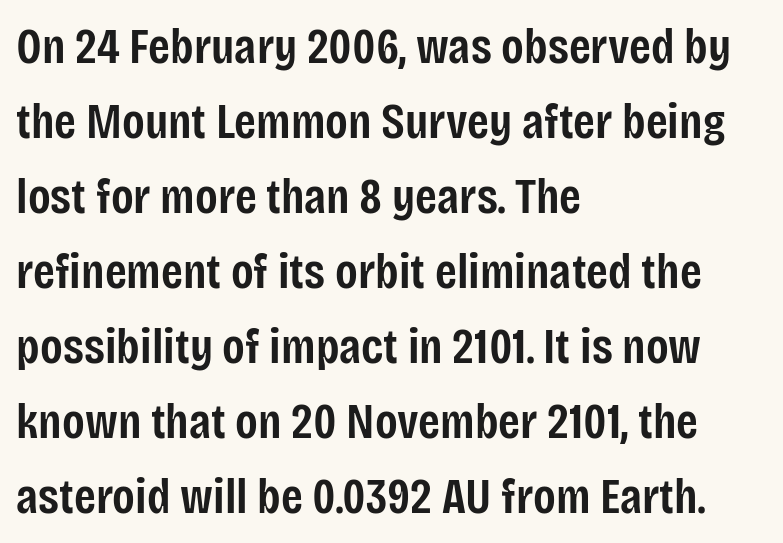
Varying glyph widths throughout — classic text-font behaviour. The lettering stays uniformly vertical, giving the passage a roman look. Each new line begins a customary step beneath the previous one. The setting favours the left margin, as ordinary paragraphs usually do. Letters rest on an invisible, unmarked baseline.
